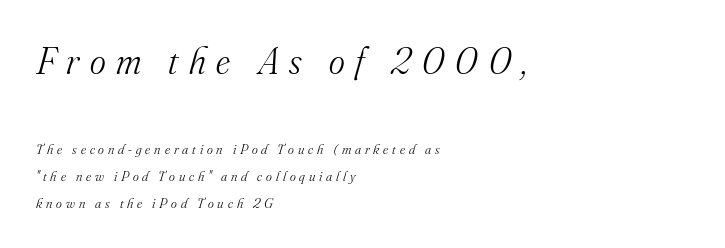
Q: Is the text bold? A: No.
Q: Is the text italic (slanted)? A: Yes, it leans right by about 16 degrees.
Q: Is the typeface a serif or a sans-serif typeface? A: Serif.
Q: Is the text underlined? A: No.
Q: How is the paragraph aligned? A: Left-aligned.
Q: Is the spacing between letters normal or unusually wide? A: Unusually wide.
Q: Is the spacing between lines tight, normal or loose? A: Loose.
Q: Which block of text is set in a larger size, the first (top) or the second (bottom)? A: The first (top) one.
Q: Width (condensed, normal, or wide)? A: Normal.
Q: Stroke contrast? A: Medium.
Q: x-height? A: Small.
Q: Monospaced? A: No.
